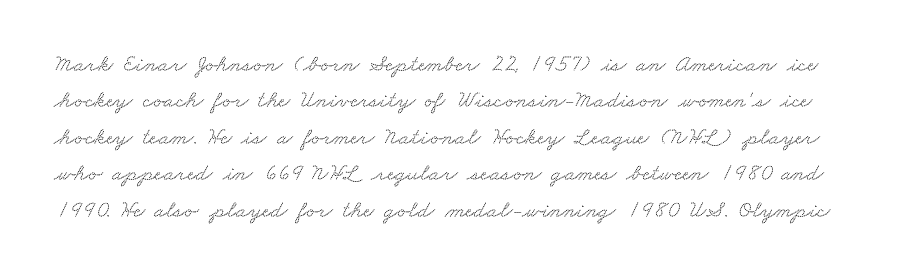
{"underline": "no", "line_spacing": "normal", "line_spacing_ratio": 1.52, "letter_spacing": "normal", "letter_spacing_em": 0.0, "glyph_px": 24}
